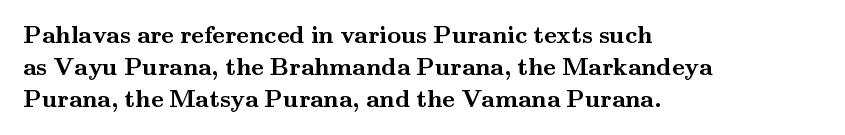
Q: Is the text bold? A: Yes.
Q: Is the text italic (slanted)? A: No, it is upright.
Q: Is the text underlined? A: No.
Q: How is the paragraph aligned? A: Left-aligned.
Q: Is the spacing between letters normal or unusually wide? A: Normal.
Q: Is the spacing between lines tight, normal or loose? A: Normal.
